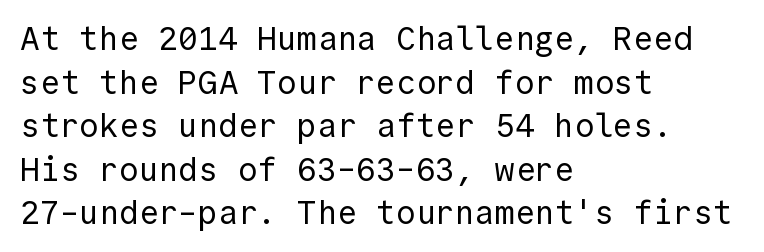
The specimen omits any rule beneath the text block's lines. Posture: straight, roman, zero tilt. No letter is thick-stroked: the sample isn't bold. The passage shown is typed in a monospace face where columns stay perfectly aligned.
